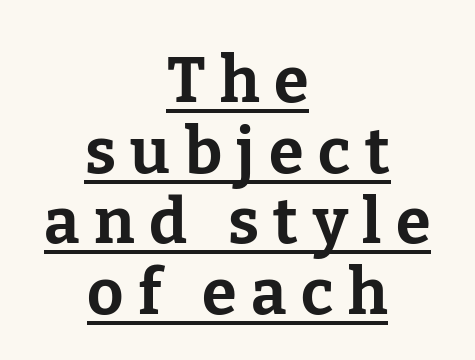
{"serif": "yes", "italic": "no", "bold": "yes", "weight": "bold", "width": "normal", "stroke_contrast": "low", "x_height": "medium", "monospaced": "no", "underline": "yes", "align": "center", "line_spacing": "tight", "line_spacing_ratio": 1.12, "letter_spacing": "wide", "letter_spacing_em": 0.23, "glyph_px": 63}
